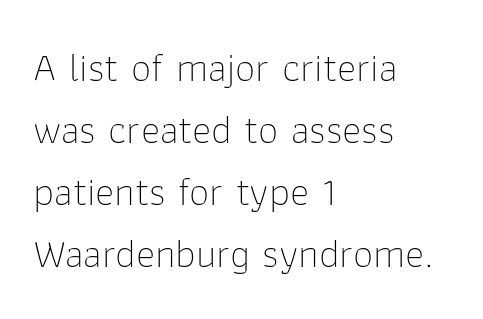
Q: Is the text bold? A: No.
Q: Is the text italic (slanted)? A: No, it is upright.
Q: Is the typeface a serif or a sans-serif typeface? A: Sans-serif.
Q: Is the text underlined? A: No.
Q: How is the paragraph aligned? A: Left-aligned.
Q: Is the spacing between letters normal or unusually wide? A: Normal.
Q: Is the spacing between lines tight, normal or loose? A: Normal.
Q: Width (condensed, normal, or wide)? A: Normal.
Q: Stroke contrast? A: Low.
Q: x-height? A: Medium.
Q: Monospaced? A: No.
